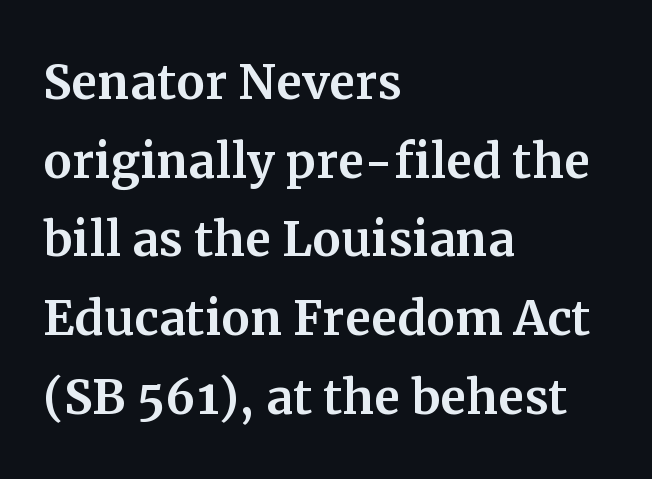
{"serif": "yes", "italic": "no", "width": "normal", "stroke_contrast": "medium", "x_height": "medium", "monospaced": "no", "underline": "no", "align": "left", "line_spacing_ratio": 1.23, "letter_spacing": "normal", "letter_spacing_em": 0.0, "glyph_px": 64}
